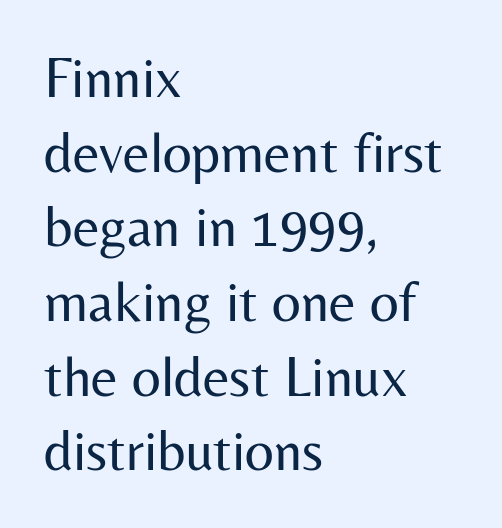
Check the space under the baseline: it is left empty. A roman cut, with each character standing at attention. How would I describe the line gaps? Plain and ordinary. To sum up the face: it is a sans, with no serifs.
